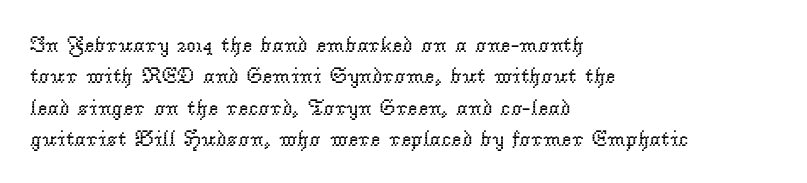
{"italic": "no", "bold": "no", "underline": "no", "align": "left", "line_spacing": "normal", "line_spacing_ratio": 1.43, "letter_spacing": "normal", "letter_spacing_em": 0.0, "glyph_px": 22}
